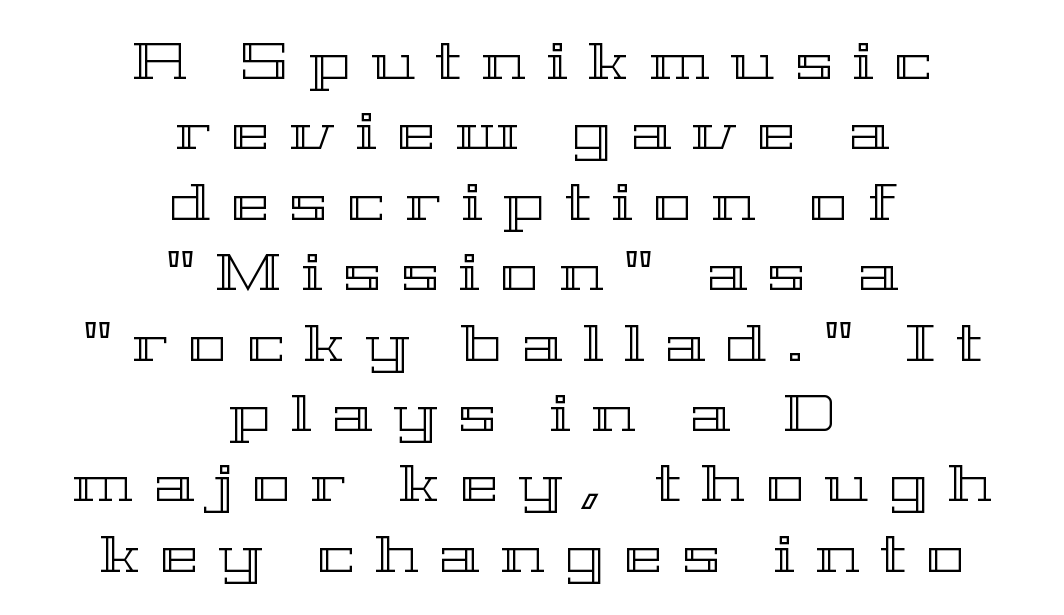
Q: Is the text italic (slanted)? A: No, it is upright.
Q: Is the text underlined? A: No.
Q: How is the paragraph aligned? A: Centered.
Q: Is the spacing between letters normal or unusually wide? A: Unusually wide.
Q: Is the spacing between lines tight, normal or loose? A: Normal.
Q: Width (condensed, normal, or wide)? A: Wide.
Q: x-height? A: Medium.
Q: Monospaced? A: No.
